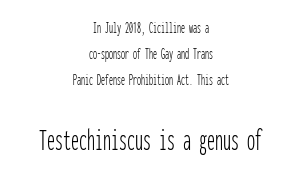
Q: Is the text bold? A: No.
Q: Is the text italic (slanted)? A: No, it is upright.
Q: Is the typeface a serif or a sans-serif typeface? A: Sans-serif.
Q: Is the text underlined? A: No.
Q: How is the paragraph aligned? A: Centered.
Q: Is the spacing between letters normal or unusually wide? A: Normal.
Q: Is the spacing between lines tight, normal or loose? A: Normal.
Q: Which block of text is set in a larger size, the first (top) or the second (bottom)? A: The second (bottom) one.
Q: Width (condensed, normal, or wide)? A: Condensed.
Q: Stroke contrast? A: Low.
Q: x-height? A: Medium.
Q: Monospaced? A: Yes.
